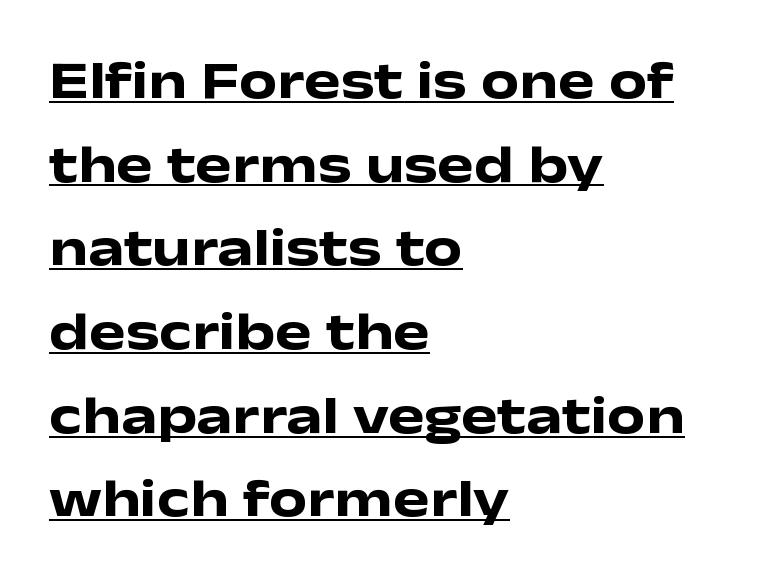
What decoration does the sample have? An underline. The tracking reads as untouched default to a designer's eye. Does the copy run flush right? No — it runs flush left. Does the type have serifs? No, each stem ends abruptly. Horizontal bands of white between lines are of average thickness. A typesetter would mark this as roman, not italic.
